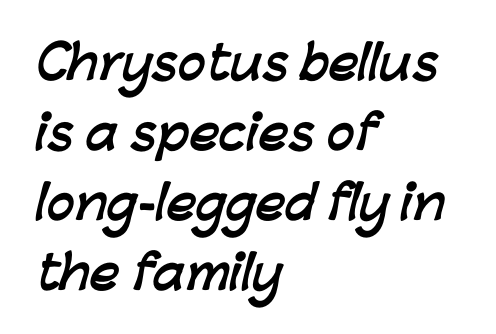
The image shows 46 px semibold sans-serif type; set left-aligned, normal line spacing (1.52x), normal letter spacing, not underlined; low stroke contrast and a medium x-height.
